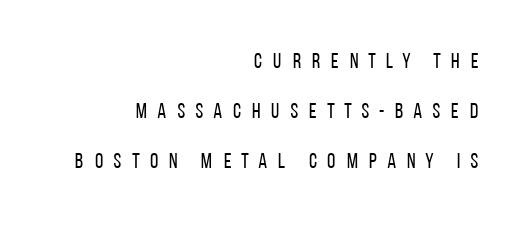
{"italic": "no", "bold": "no", "underline": "no", "align": "right", "line_spacing": "loose", "line_spacing_ratio": 2.37, "letter_spacing": "wide", "letter_spacing_em": 0.45, "glyph_px": 21}
